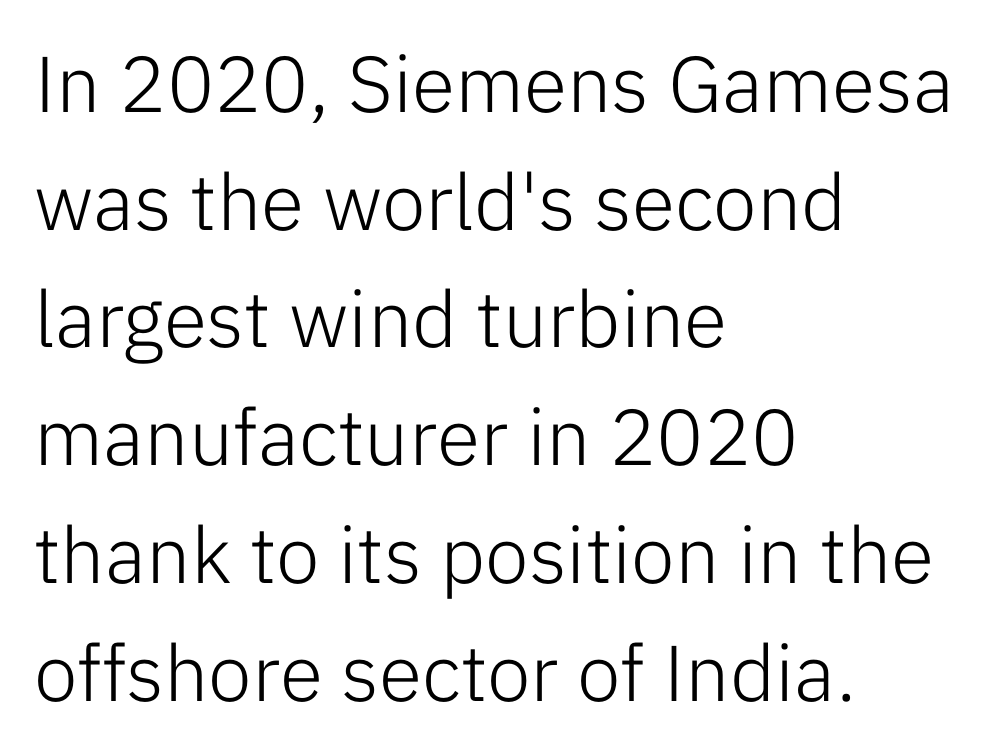
The typesetting does not lean heavy: it is not bold. Horizontal alignment here is leftward, the default for most running prose. Compared with typical paragraphs, the rows here are spaced about the same. To sum up the face: it is a sans, with no serifs.
